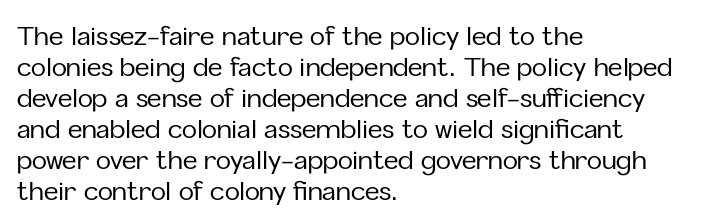
{"italic": "no", "underline": "no", "align": "left", "line_spacing_ratio": 1.24, "letter_spacing": "normal", "letter_spacing_em": 0.0, "glyph_px": 25}
